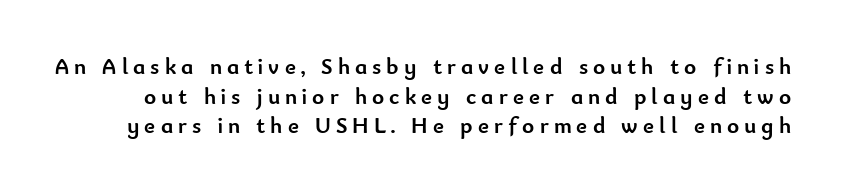
Q: Is the text bold? A: Yes.
Q: Is the text italic (slanted)? A: No, it is upright.
Q: Is the text underlined? A: No.
Q: Is the spacing between letters normal or unusually wide? A: Unusually wide.
Q: Is the spacing between lines tight, normal or loose? A: Normal.
